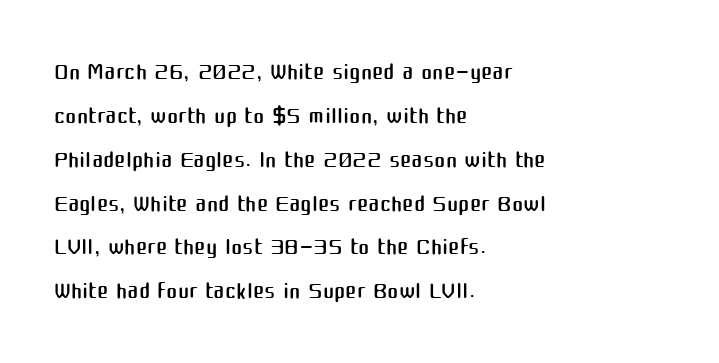
The image shows 34 px regular-weight sans-serif type, upright; set left-aligned, normal line spacing (1.29x), normal letter spacing, not underlined; medium stroke contrast and a medium x-height.
